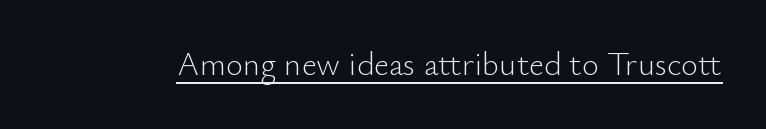
The image shows 33 px light sans-serif type, upright; set normal letter spacing, underlined; low stroke contrast and a small x-height.
